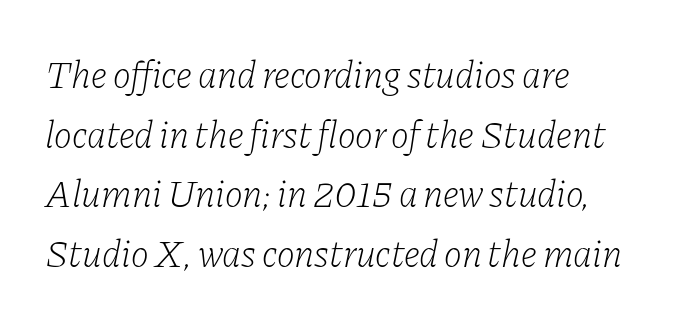
{"serif": "yes", "italic": "yes", "lean": "right", "slant_degrees": 11, "bold": "no", "weight": "light", "width": "normal", "stroke_contrast": "low", "x_height": "medium", "monospaced": "no", "underline": "no", "align": "left", "line_spacing": "normal", "line_spacing_ratio": 1.57, "letter_spacing": "normal", "letter_spacing_em": 0.0, "glyph_px": 38}
